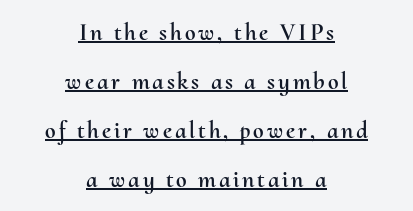
{"italic": "no", "underline": "yes", "align": "center", "line_spacing": "loose", "line_spacing_ratio": 2.04, "glyph_px": 24}
